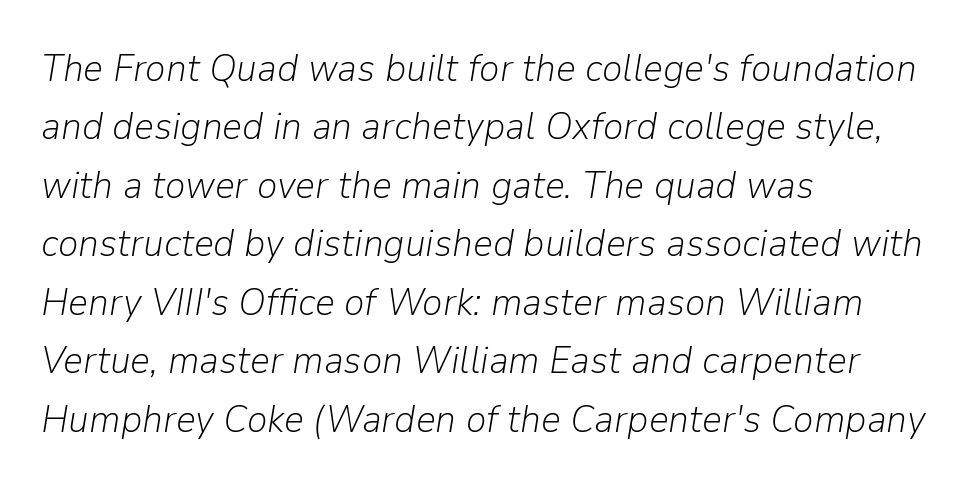
{"italic": "yes", "lean": "right", "slant_degrees": 9, "bold": "no", "weight": "light", "width": "normal", "stroke_contrast": "low", "x_height": "medium", "monospaced": "no", "underline": "no", "align": "left", "line_spacing": "normal", "line_spacing_ratio": 1.5, "letter_spacing": "normal", "letter_spacing_em": 0.0, "glyph_px": 39}
